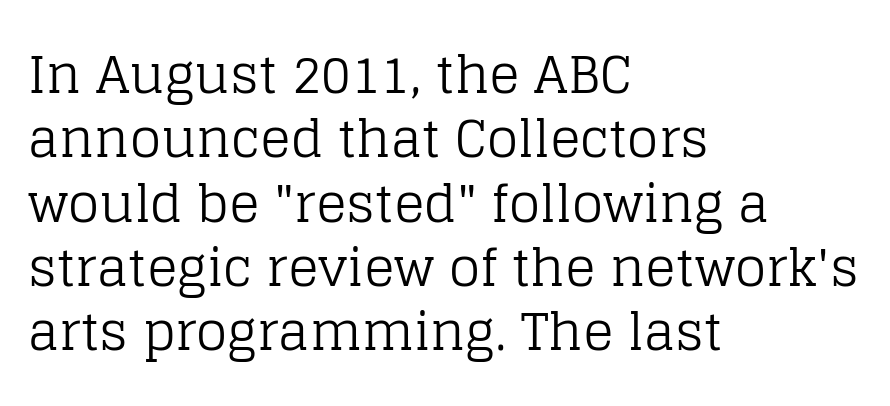
Q: Is the text bold? A: No.
Q: Is the text italic (slanted)? A: No, it is upright.
Q: Is the typeface a serif or a sans-serif typeface? A: Serif.
Q: Is the text underlined? A: No.
Q: How is the paragraph aligned? A: Left-aligned.
Q: Is the spacing between letters normal or unusually wide? A: Normal.
Q: Is the spacing between lines tight, normal or loose? A: Normal.
Q: Width (condensed, normal, or wide)? A: Normal.
Q: Stroke contrast? A: Low.
Q: x-height? A: Large.
Q: Monospaced? A: No.
